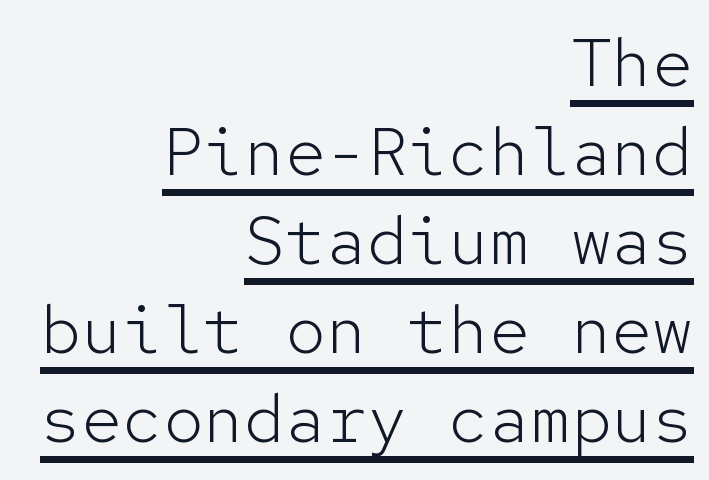
The passage shown stacks its lines at a standard gap. Heaviness? Minimal to ordinary, like unemphasized prose. Think of a typewriter: that constant character pitch is what you see here. Does extra space separate the letters? No, they use regular spacing. These characters rest on top of a visible drawn line. No italicization has been applied; the sample stays upright.
